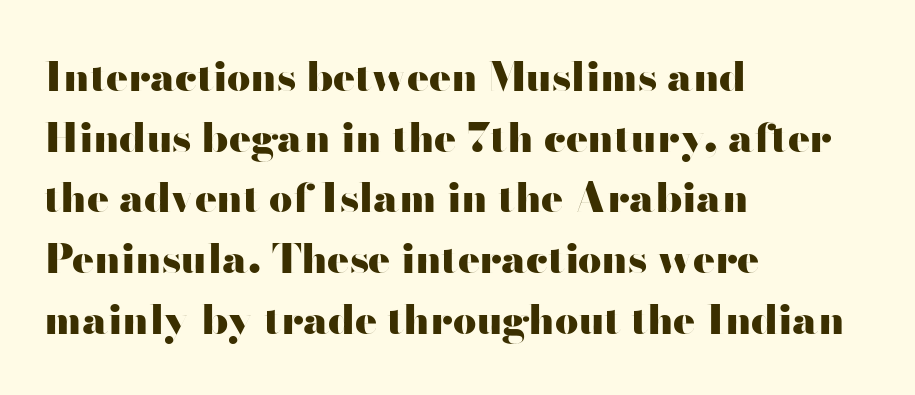
Q: Is the text bold? A: Yes.
Q: Is the text italic (slanted)? A: No, it is upright.
Q: Is the typeface a serif or a sans-serif typeface? A: Sans-serif.
Q: Is the text underlined? A: No.
Q: How is the paragraph aligned? A: Left-aligned.
Q: Is the spacing between letters normal or unusually wide? A: Normal.
Q: Is the spacing between lines tight, normal or loose? A: Normal.
Q: Width (condensed, normal, or wide)? A: Wide.
Q: Stroke contrast? A: High.
Q: x-height? A: Small.
Q: Monospaced? A: No.
